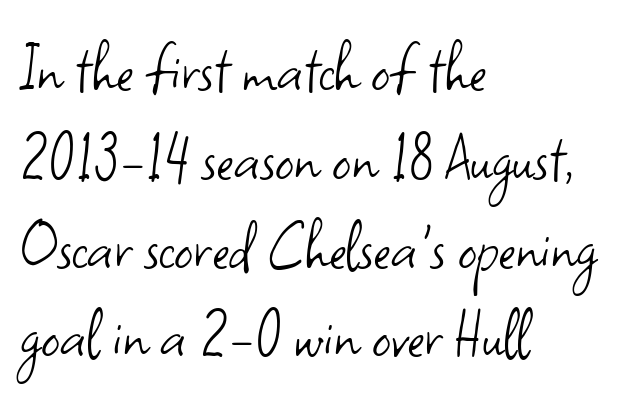
Line starts are locked; line ends wander. Letterform terminals end flat and unadorned throughout the passage. Think standard paragraph weight, or any step lighter than that. The gaps between neighbouring characters are ordinary and unremarkable.
